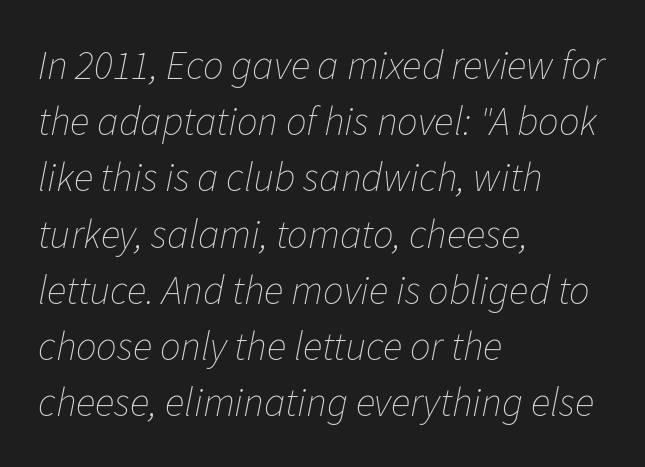
The image shows 41 px thin type, italic (leaning right); set left-aligned, normal line spacing (1.37x), normal letter spacing, not underlined; low stroke contrast and a medium x-height.
